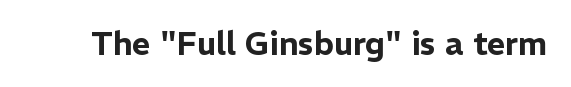
Rendered with straight, roman letterforms. You could not count columns in this text — the font is proportionally spaced. Rule under the text: the space is simply empty. The letters carry no serifs — their stems end cleanly without finishing strokes. This sample uses plain, unmodified letter spacing.
